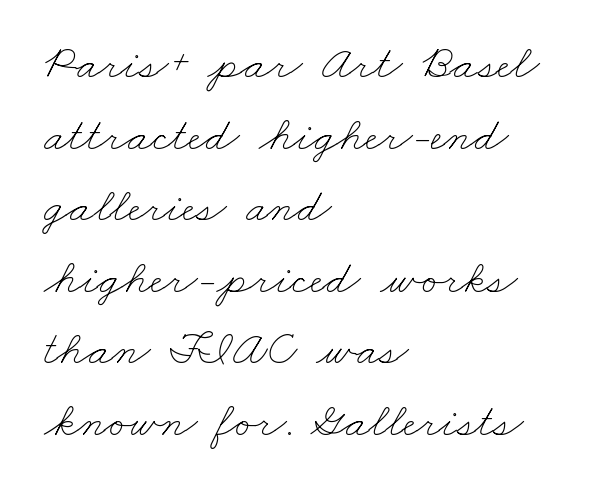
{"bold": "no", "weight": "thin", "width": "wide", "stroke_contrast": "low", "x_height": "small", "monospaced": "no", "underline": "no", "align": "left", "line_spacing": "normal", "line_spacing_ratio": 1.49, "letter_spacing": "normal", "letter_spacing_em": 0.0, "glyph_px": 48}
